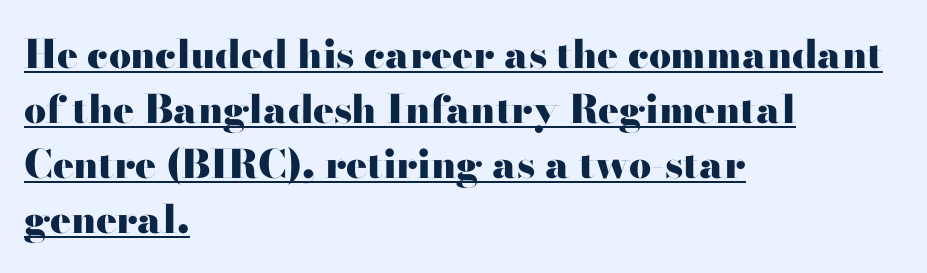
Evenly set lines give the paragraph a standard silhouette. Quick note: not italic, upright. Yep, those are serifs on the letters. The lines in this sample share a left origin and differ only in where they stop. Each line of the rendering has a horizontal stroke beneath the glyphs. Varying glyph widths throughout — classic text-font behaviour.
